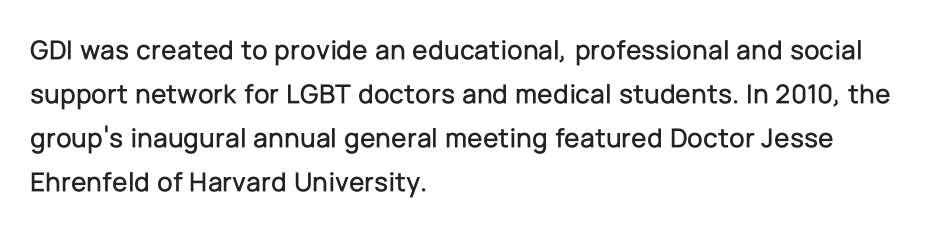
Q: Is the text italic (slanted)? A: No, it is upright.
Q: Is the typeface a serif or a sans-serif typeface? A: Sans-serif.
Q: Is the text underlined? A: No.
Q: How is the paragraph aligned? A: Left-aligned.
Q: Is the spacing between letters normal or unusually wide? A: Normal.
Q: Is the spacing between lines tight, normal or loose? A: Normal.
Q: Width (condensed, normal, or wide)? A: Normal.
Q: Stroke contrast? A: Low.
Q: x-height? A: Medium.
Q: Monospaced? A: No.
